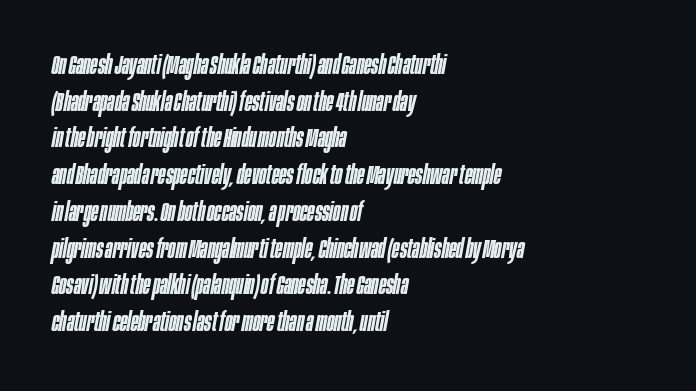
{"italic": "yes", "lean": "right", "slant_degrees": 10, "bold": "semi", "underline": "no", "align": "left", "line_spacing": "normal", "line_spacing_ratio": 1.36, "letter_spacing": "normal", "letter_spacing_em": 0.0, "glyph_px": 27}
